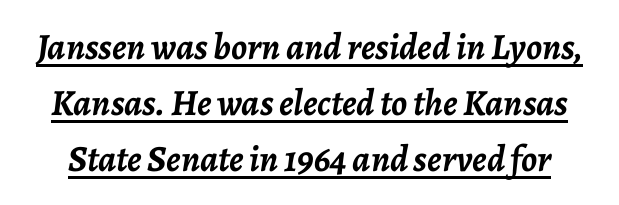
Q: Is the text bold? A: Yes.
Q: Is the text italic (slanted)? A: Yes, it leans right by about 7 degrees.
Q: Is the text underlined? A: Yes.
Q: Is the spacing between letters normal or unusually wide? A: Normal.
Q: Is the spacing between lines tight, normal or loose? A: Normal.
Q: Width (condensed, normal, or wide)? A: Normal.
Q: Stroke contrast? A: Low.
Q: x-height? A: Medium.
Q: Monospaced? A: No.
